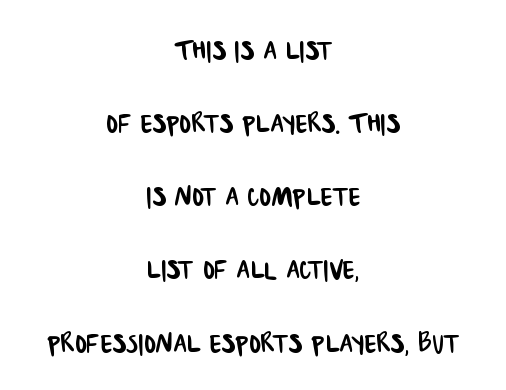
{"serif": "no", "width": "condensed", "stroke_contrast": "low", "x_height": "large", "monospaced": "no", "underline": "no", "align": "center", "line_spacing": "loose", "line_spacing_ratio": 2.09, "letter_spacing": "normal", "letter_spacing_em": 0.0, "glyph_px": 35}
